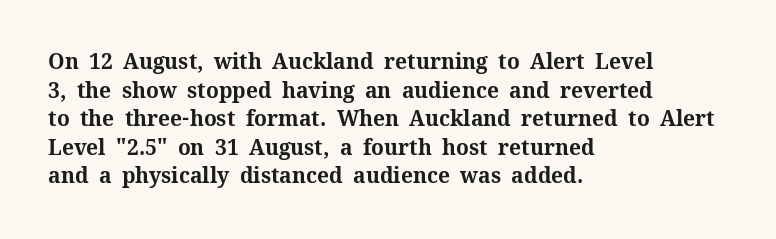
Q: Is the text bold? A: Yes.
Q: Is the text italic (slanted)? A: No, it is upright.
Q: Is the text underlined? A: No.
Q: How is the paragraph aligned? A: Left-aligned.
Q: Is the spacing between letters normal or unusually wide? A: Normal.
Q: Is the spacing between lines tight, normal or loose? A: Normal.
